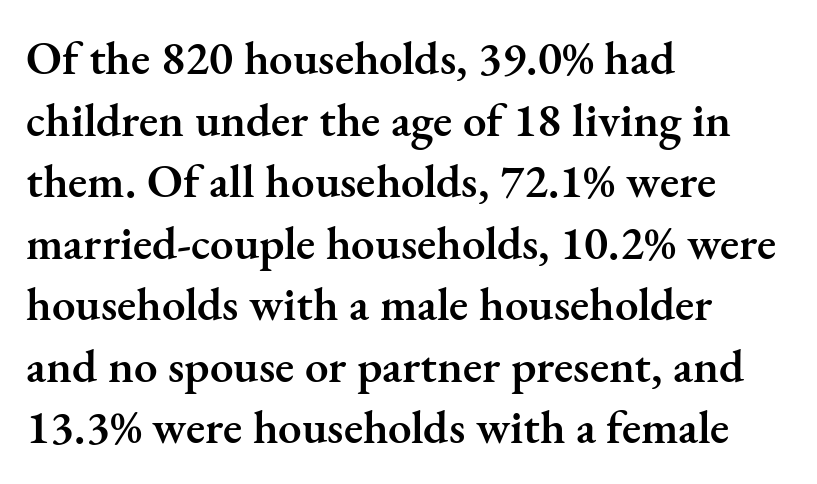
Weight check: semibold — heavier than regular, not quite bold. Notice how the stems are strictly vertical — no italics here. Proportional: the letters do not fall into vertical columns. Stroke terminals: seriffed. Tracking here is standard; glyphs follow each other at the usual distance. The leading is moderate, giving the passage an even texture.
